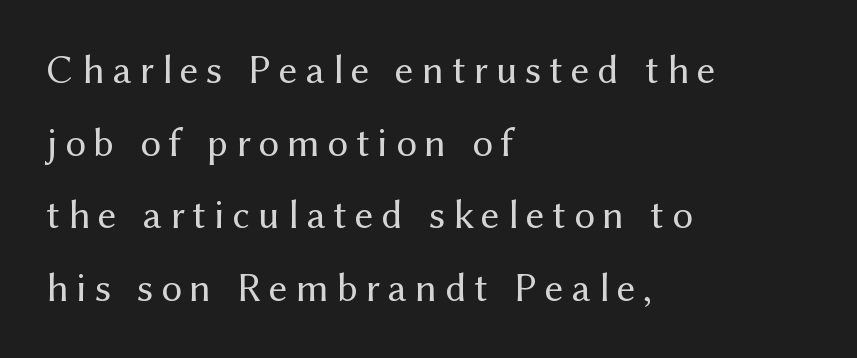
Casual observation: everything's shoved over to the left. Proportional: the letters do not fall into vertical columns. The typesetting does not lean heavy: it is not bold. The foot of each line stays bare and open.
